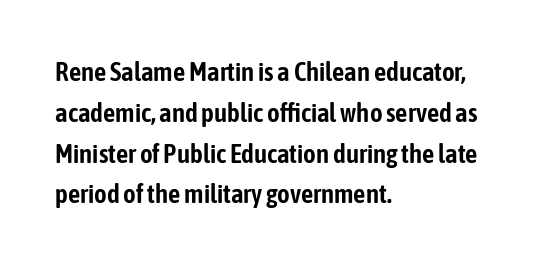
{"italic": "no", "underline": "no", "align": "left", "line_spacing": "normal", "line_spacing_ratio": 1.51, "letter_spacing": "normal", "letter_spacing_em": 0.0, "glyph_px": 27}
